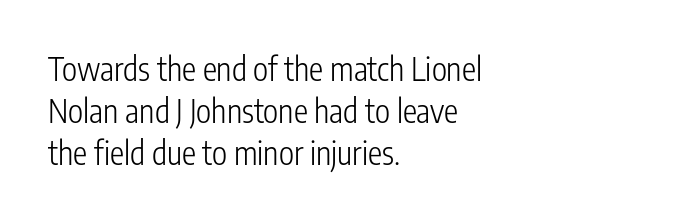
The image shows 32 px light, condensed sans-serif type, upright; set left-aligned, normal line spacing (1.32x), normal letter spacing, not underlined; low stroke contrast and a medium x-height.
